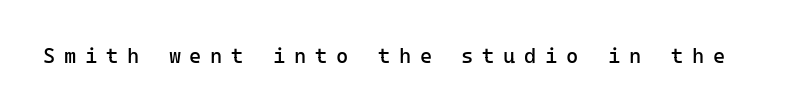
Do the letters lean? They stand straight. The type is letterspaced generously, with wide tracking. This rendering features lettering with no underline. Compared with a typical body face, this is equally light or lighter still.
